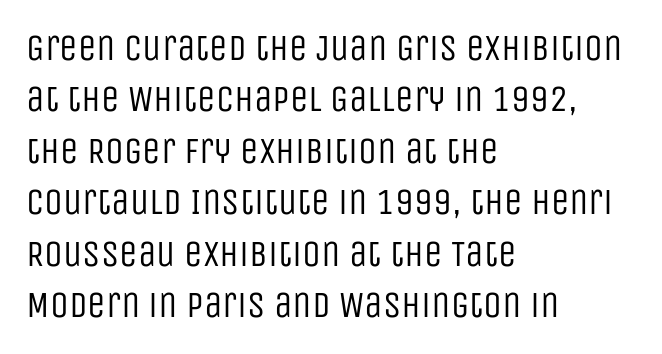
Q: Is the text bold? A: No.
Q: Is the text italic (slanted)? A: No, it is upright.
Q: Is the typeface a serif or a sans-serif typeface? A: Sans-serif.
Q: Is the text underlined? A: No.
Q: How is the paragraph aligned? A: Left-aligned.
Q: Is the spacing between letters normal or unusually wide? A: Normal.
Q: Is the spacing between lines tight, normal or loose? A: Normal.
Q: Width (condensed, normal, or wide)? A: Condensed.
Q: Stroke contrast? A: Low.
Q: x-height? A: Large.
Q: Monospaced? A: No.
